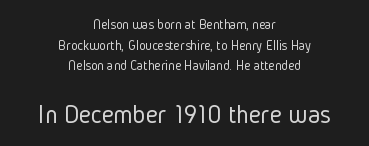
The image shows 27 px text type, upright; set centered, normal line spacing (1.47x), normal letter spacing, not underlined; the second (bottom) block is 1.93x larger.
